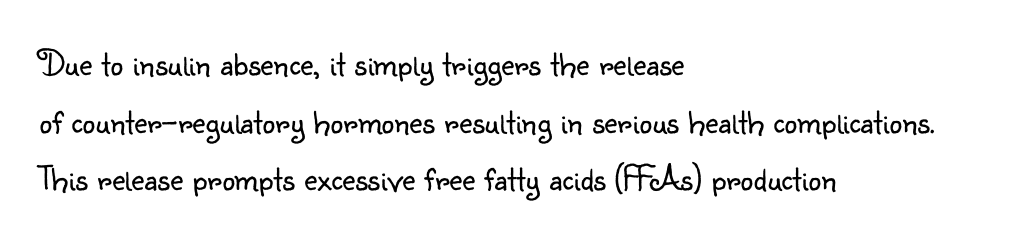
{"serif": "no", "italic": "no", "bold": "no", "weight": "light", "width": "normal", "stroke_contrast": "low", "x_height": "small", "monospaced": "no", "underline": "no", "align": "left", "line_spacing": "normal", "line_spacing_ratio": 1.6, "letter_spacing": "normal", "letter_spacing_em": 0.0, "glyph_px": 36}
